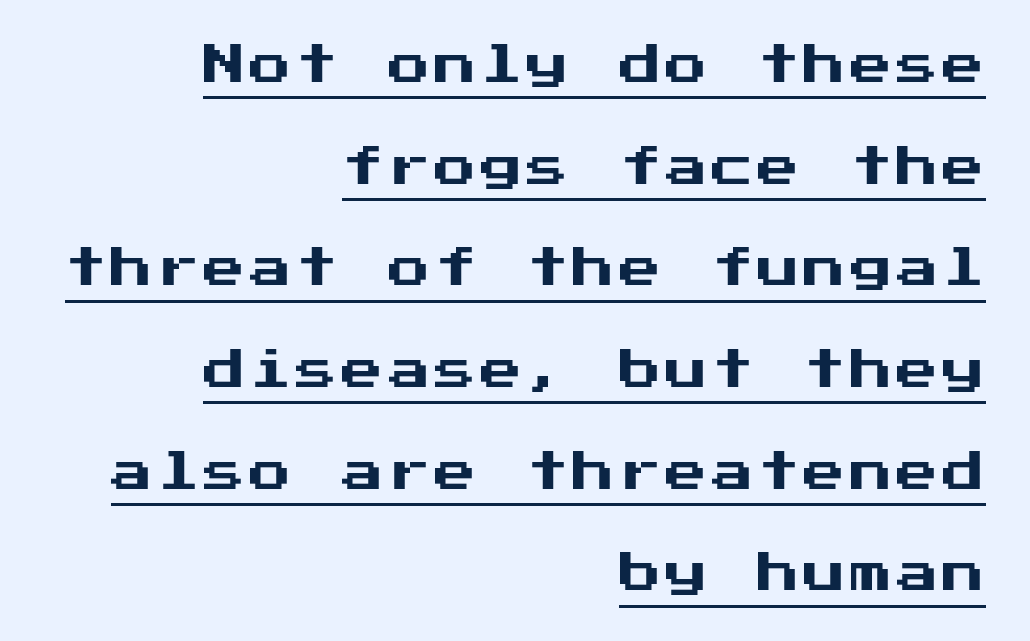
{"serif": "no", "italic": "no", "width": "normal", "stroke_contrast": "medium", "x_height": "medium", "underline": "yes", "align": "right", "line_spacing": "loose", "line_spacing_ratio": 2.42, "glyph_px": 42}
